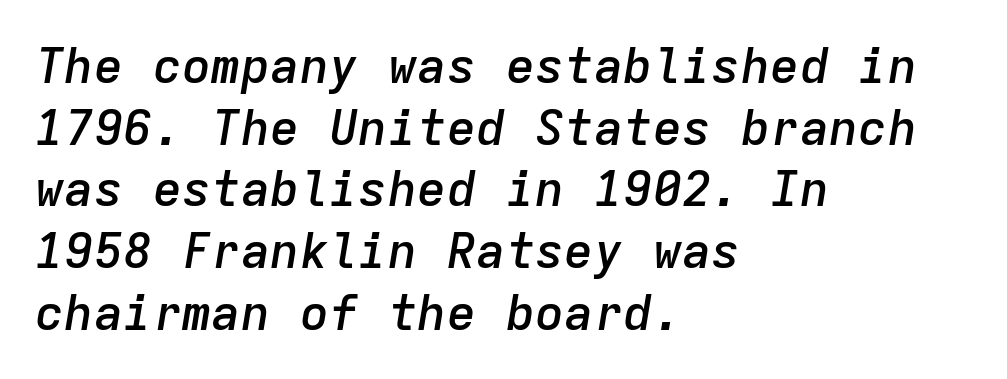
Q: Is the text bold? A: Semi-bold.
Q: Is the text italic (slanted)? A: Yes, it leans right by about 9 degrees.
Q: Is the text underlined? A: No.
Q: How is the paragraph aligned? A: Left-aligned.
Q: Is the spacing between letters normal or unusually wide? A: Normal.
Q: Is the spacing between lines tight, normal or loose? A: Normal.
Q: Width (condensed, normal, or wide)? A: Normal.
Q: Stroke contrast? A: Low.
Q: x-height? A: Medium.
Q: Monospaced? A: Yes.
